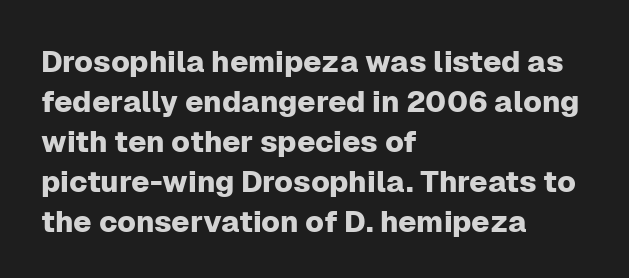
The letters advance in unequal steps, a hallmark of proportional type. Descender tails drop into unmarked territory. Typographically, this falls in the sans-serif category. The designer left line spacing at the default. Words appear dense and cohesive because spacing is normal.
